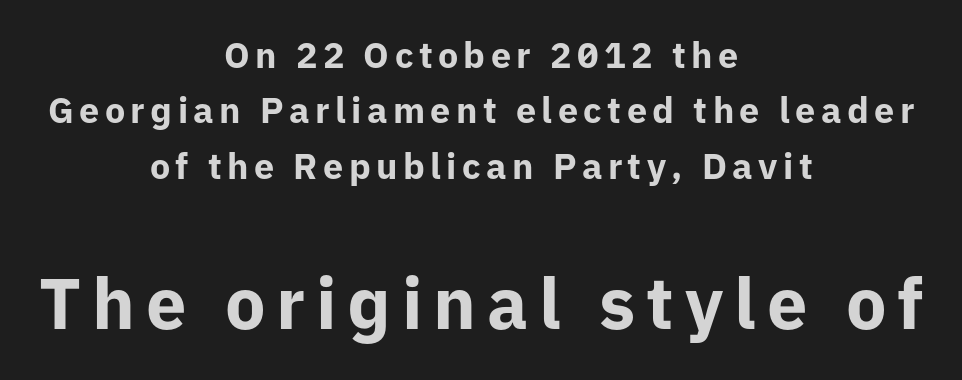
Descenders hang freely into open space. These lines sit exactly where default settings would place them. Grotesque or geometric, the face here clearly has no serifs. One-word summary of the alignment: center. These words are printed bold, with thick strokes throughout. This layout puts the modest block above and the oversized block below.
